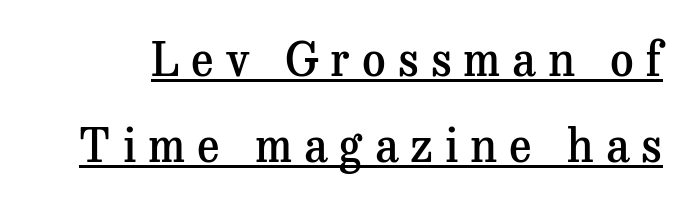
{"serif": "yes", "italic": "no", "bold": "semi", "weight": "semibold", "width": "normal", "stroke_contrast": "medium", "x_height": "medium", "monospaced": "no", "underline": "yes", "line_spacing_ratio": 1.87, "letter_spacing": "wide", "letter_spacing_em": 0.26, "glyph_px": 46}
